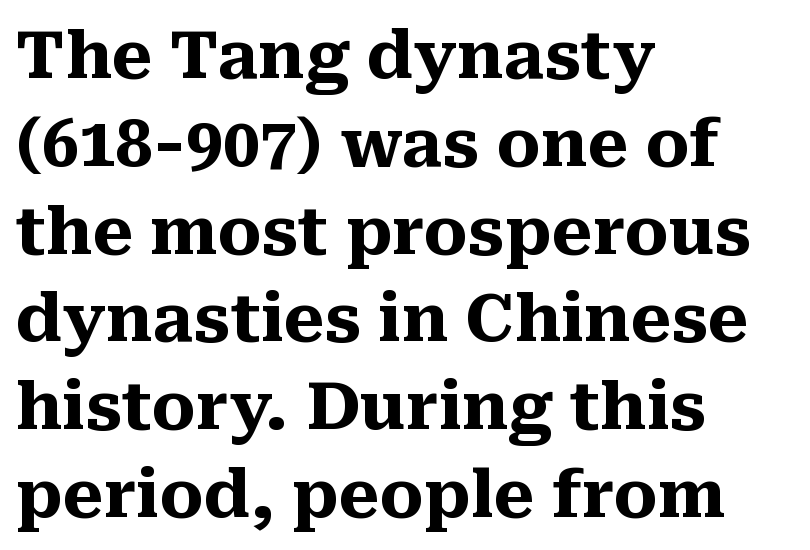
Q: Is the text bold? A: Yes.
Q: Is the text italic (slanted)? A: No, it is upright.
Q: Is the typeface a serif or a sans-serif typeface? A: Serif.
Q: Is the text underlined? A: No.
Q: How is the paragraph aligned? A: Left-aligned.
Q: Is the spacing between letters normal or unusually wide? A: Normal.
Q: Is the spacing between lines tight, normal or loose? A: Normal.
Q: Width (condensed, normal, or wide)? A: Normal.
Q: Stroke contrast? A: Medium.
Q: x-height? A: Medium.
Q: Monospaced? A: No.
